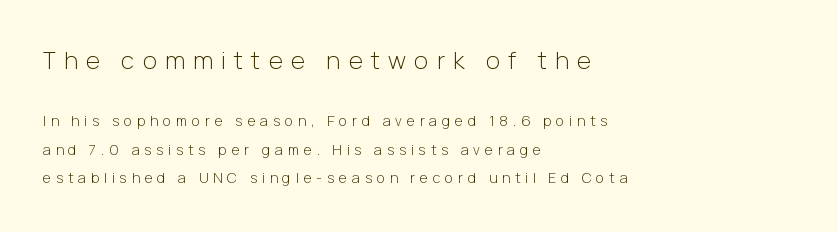
The image shows 24 px text type, upright; set left-aligned, loose line spacing (2.04x), unusually wide letter spacing (+0.35 em), not underlined; the first (top) block is 1.71x larger.
